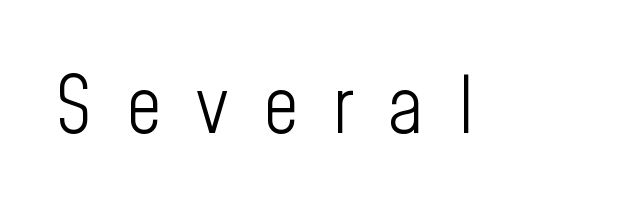
The image shows 78 px light, condensed sans-serif type, upright; set unusually wide letter spacing (+0.44 em), not underlined; low stroke contrast and a medium x-height.
